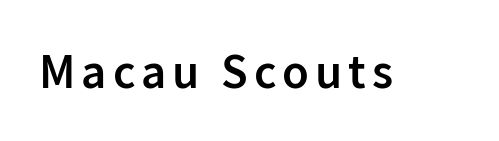
Q: Is the text bold? A: Semi-bold.
Q: Is the text italic (slanted)? A: No, it is upright.
Q: Is the typeface a serif or a sans-serif typeface? A: Sans-serif.
Q: Is the text underlined? A: No.
Q: Width (condensed, normal, or wide)? A: Normal.
Q: Stroke contrast? A: Low.
Q: x-height? A: Medium.
Q: Monospaced? A: No.
